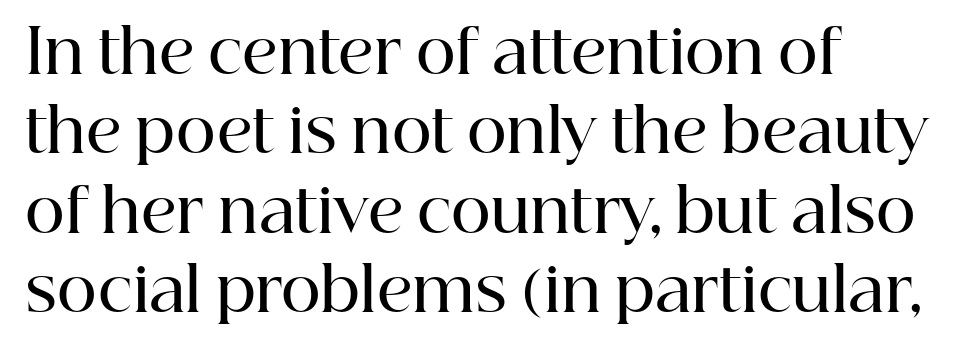
{"serif": "yes", "italic": "no", "bold": "semi", "weight": "semibold", "width": "normal", "stroke_contrast": "high", "x_height": "medium", "monospaced": "no", "underline": "no", "align": "left", "line_spacing": "normal", "line_spacing_ratio": 1.3, "letter_spacing": "normal", "letter_spacing_em": 0.0, "glyph_px": 61}
